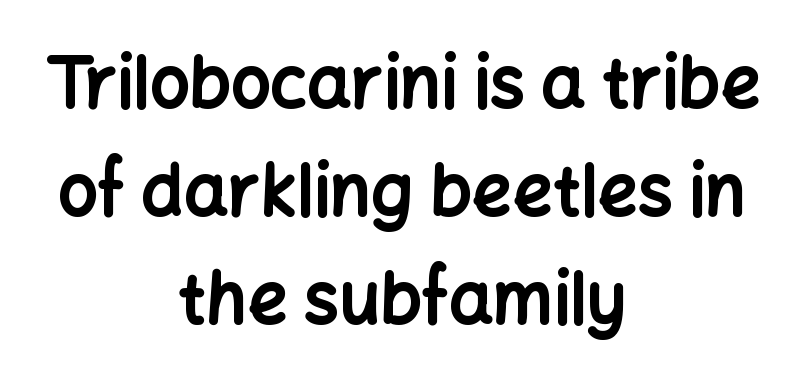
The image shows 70 px bold sans-serif type, upright; set centered, normal line spacing (1.54x), normal letter spacing, not underlined; low stroke contrast and a medium x-height.
